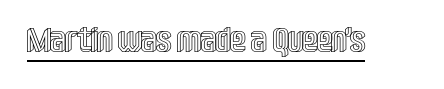
Do the letters lean? They stand straight. Caption: lettering with a line underneath. Looks like regular typesetting: each glyph gets only the width it needs. Nobody touched the tracking dial on this one.
